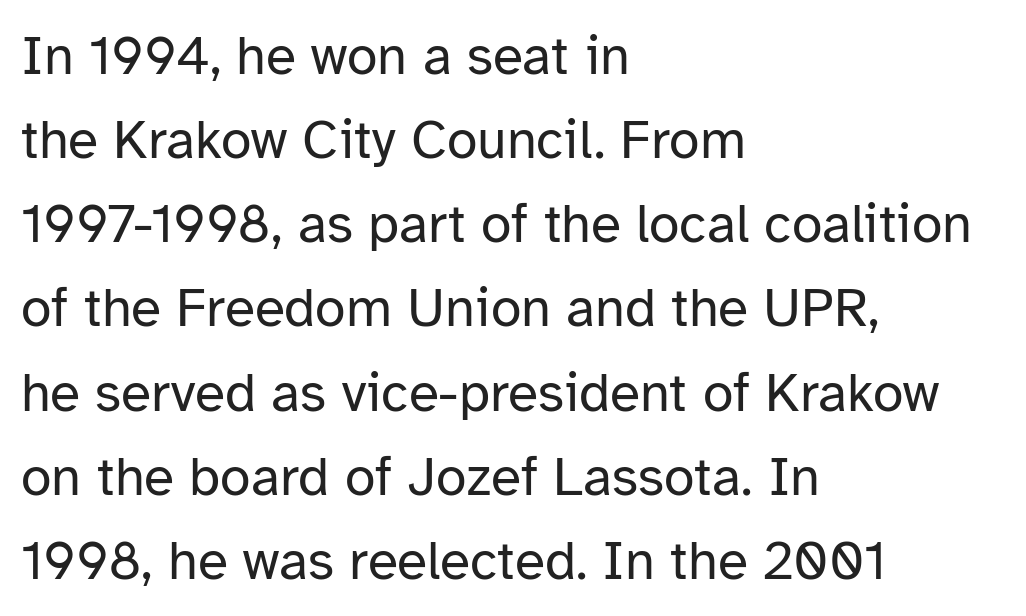
{"serif": "no", "italic": "no", "bold": "no", "weight": "regular", "width": "normal", "stroke_contrast": "low", "x_height": "medium", "monospaced": "no", "underline": "no", "align": "left", "line_spacing": "normal", "line_spacing_ratio": 1.53, "letter_spacing": "normal", "letter_spacing_em": 0.0, "glyph_px": 55}
